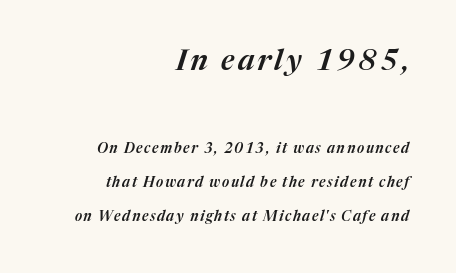
Q: Is the text italic (slanted)? A: Yes, it leans right by about 17 degrees.
Q: Is the text underlined? A: No.
Q: How is the paragraph aligned? A: Right-aligned.
Q: Is the spacing between lines tight, normal or loose? A: Loose.
Q: Which block of text is set in a larger size, the first (top) or the second (bottom)? A: The first (top) one.
Q: Width (condensed, normal, or wide)? A: Normal.
Q: Stroke contrast? A: Medium.
Q: x-height? A: Medium.
Q: Monospaced? A: No.
